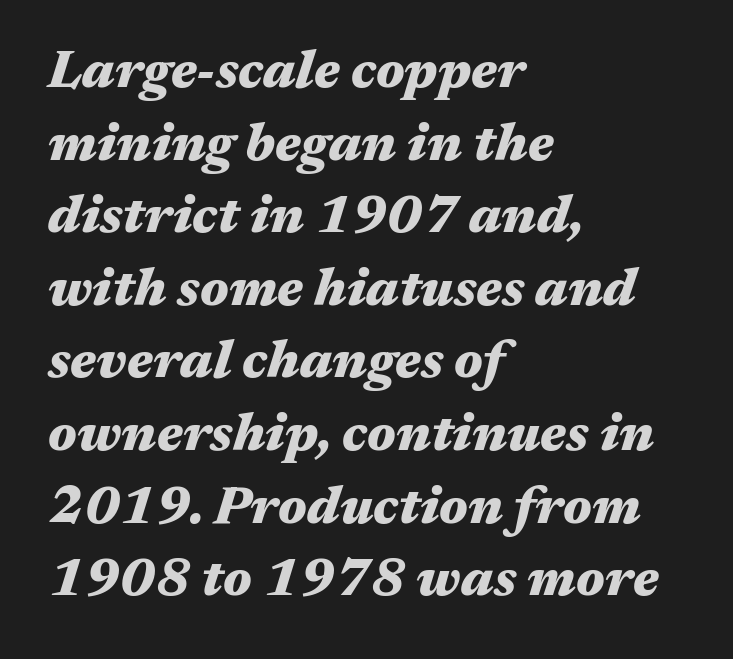
Q: Is the text bold? A: Yes.
Q: Is the text italic (slanted)? A: Yes, it leans right by about 17 degrees.
Q: Is the text underlined? A: No.
Q: How is the paragraph aligned? A: Left-aligned.
Q: Is the spacing between letters normal or unusually wide? A: Normal.
Q: Is the spacing between lines tight, normal or loose? A: Normal.
Q: Width (condensed, normal, or wide)? A: Wide.
Q: Stroke contrast? A: Medium.
Q: x-height? A: Medium.
Q: Monospaced? A: No.
